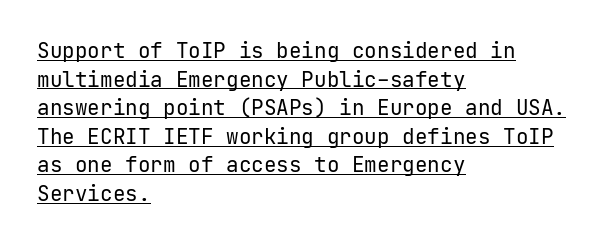
Every word sits above its own underline. A light-to-regular cut is what we see here. Words appear dense and cohesive because spacing is normal. This is the regular roman posture of the typeface.
